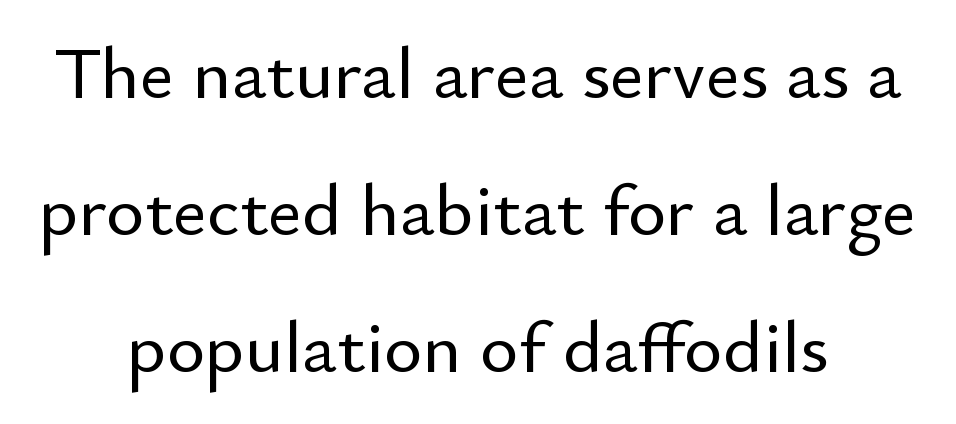
Q: Is the text italic (slanted)? A: No, it is upright.
Q: Is the typeface a serif or a sans-serif typeface? A: Sans-serif.
Q: Is the text underlined? A: No.
Q: How is the paragraph aligned? A: Centered.
Q: Is the spacing between letters normal or unusually wide? A: Normal.
Q: Width (condensed, normal, or wide)? A: Normal.
Q: Stroke contrast? A: Low.
Q: x-height? A: Small.
Q: Monospaced? A: No.
